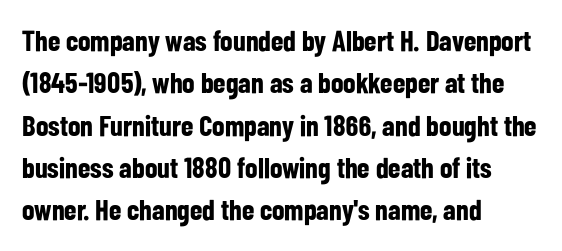
Q: Is the text bold? A: Yes.
Q: Is the text italic (slanted)? A: No, it is upright.
Q: Is the typeface a serif or a sans-serif typeface? A: Sans-serif.
Q: Is the text underlined? A: No.
Q: How is the paragraph aligned? A: Left-aligned.
Q: Is the spacing between letters normal or unusually wide? A: Normal.
Q: Is the spacing between lines tight, normal or loose? A: Normal.
Q: Width (condensed, normal, or wide)? A: Condensed.
Q: Stroke contrast? A: Low.
Q: x-height? A: Medium.
Q: Monospaced? A: No.
